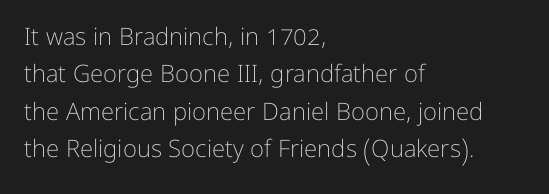
Evenly set lines give the paragraph a standard silhouette. Here the glyphs are tracked normally, forming tight word shapes. Rule under the text: the space is simply empty. Italic? Not at all — the glyphs are vertical. These glyphs show unthickened strokes, regular width or finer.
